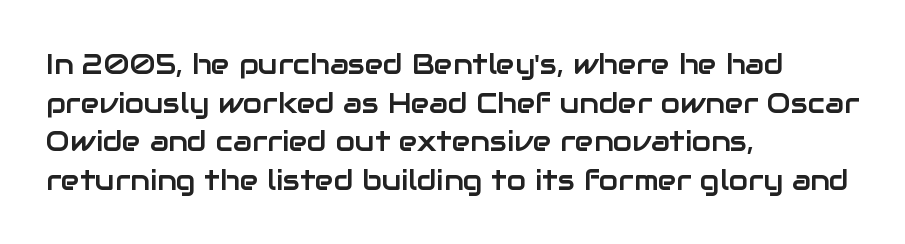
Q: Is the text italic (slanted)? A: No, it is upright.
Q: Is the typeface a serif or a sans-serif typeface? A: Sans-serif.
Q: Is the text underlined? A: No.
Q: How is the paragraph aligned? A: Left-aligned.
Q: Is the spacing between letters normal or unusually wide? A: Normal.
Q: Is the spacing between lines tight, normal or loose? A: Normal.
Q: Width (condensed, normal, or wide)? A: Normal.
Q: Stroke contrast? A: Low.
Q: x-height? A: Medium.
Q: Monospaced? A: No.
